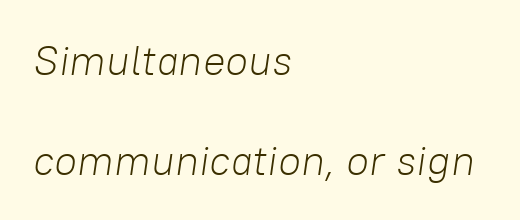
Look at the tracking — it's just the regular setting, nothing added. Check the space under the baseline: it is left empty. In terms of leading, this rendering errs on the spacious side. Stems here are at most as thick as an everyday book face. Line beginnings align vertically; line endings do not.
